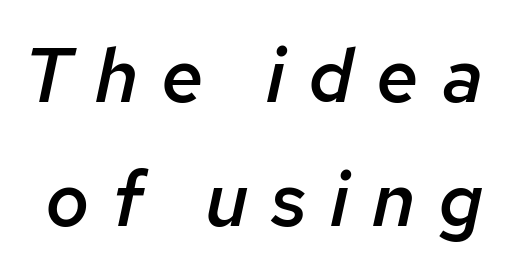
Q: Is the text bold? A: Semi-bold.
Q: Is the text italic (slanted)? A: Yes, it leans right by about 12 degrees.
Q: Is the text underlined? A: No.
Q: Is the spacing between letters normal or unusually wide? A: Unusually wide.
Q: Is the spacing between lines tight, normal or loose? A: Normal.
Q: Width (condensed, normal, or wide)? A: Normal.
Q: Stroke contrast? A: Low.
Q: x-height? A: Medium.
Q: Monospaced? A: No.
